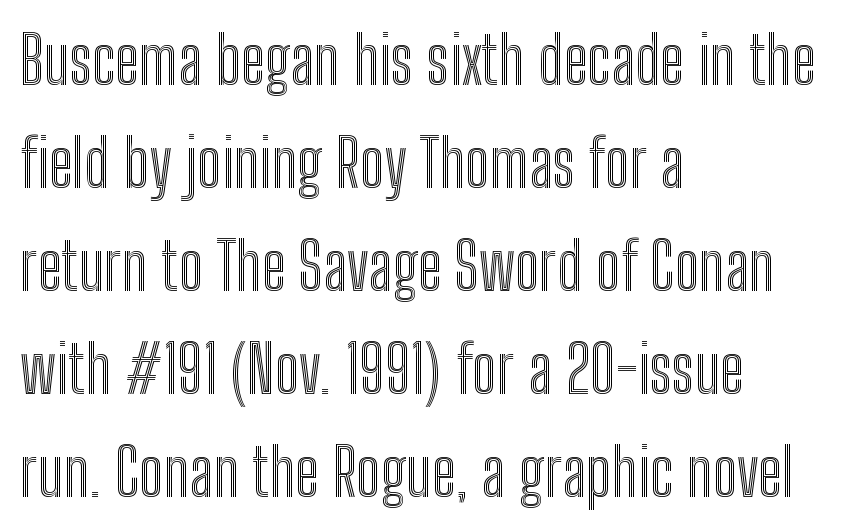
{"italic": "no", "width": "condensed", "x_height": "medium", "monospaced": "no", "underline": "no", "align": "left", "line_spacing": "normal", "line_spacing_ratio": 1.56, "letter_spacing": "normal", "letter_spacing_em": 0.0, "glyph_px": 66}
